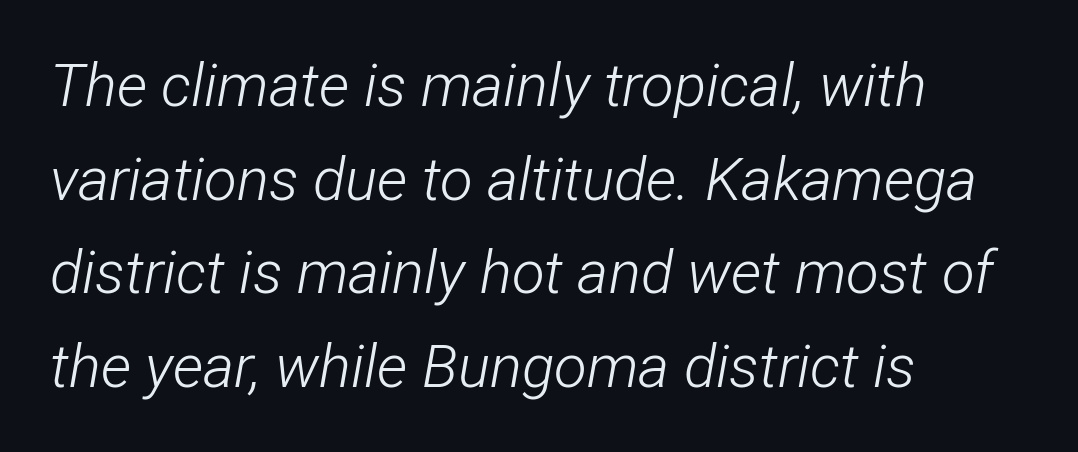
Q: Is the text bold? A: No.
Q: Is the text italic (slanted)? A: Yes, it leans right by about 12 degrees.
Q: Is the text underlined? A: No.
Q: How is the paragraph aligned? A: Left-aligned.
Q: Is the spacing between letters normal or unusually wide? A: Normal.
Q: Is the spacing between lines tight, normal or loose? A: Normal.
Q: Width (condensed, normal, or wide)? A: Condensed.
Q: Stroke contrast? A: Low.
Q: x-height? A: Medium.
Q: Monospaced? A: No.
